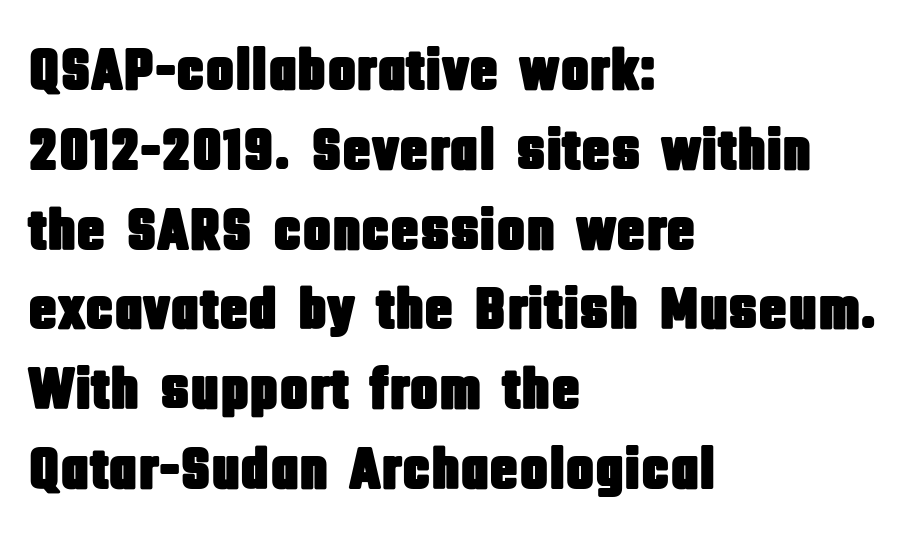
Q: Is the text italic (slanted)? A: No, it is upright.
Q: Is the typeface a serif or a sans-serif typeface? A: Sans-serif.
Q: Is the text underlined? A: No.
Q: How is the paragraph aligned? A: Left-aligned.
Q: Is the spacing between letters normal or unusually wide? A: Normal.
Q: Is the spacing between lines tight, normal or loose? A: Normal.
Q: Width (condensed, normal, or wide)? A: Condensed.
Q: Stroke contrast? A: Low.
Q: x-height? A: Large.
Q: Monospaced? A: No.
